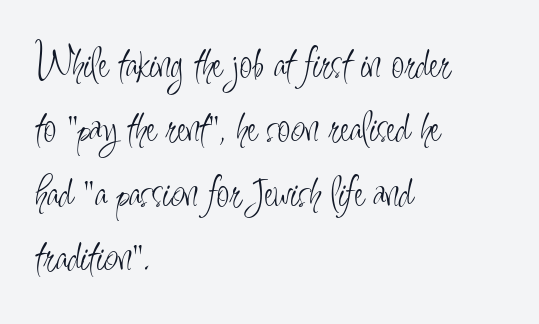
The letterforms sit shoulder to shoulder at normal distance. No feet cap the strokes, marking this as sans-serif type. Descender tails drop into unmarked territory.
